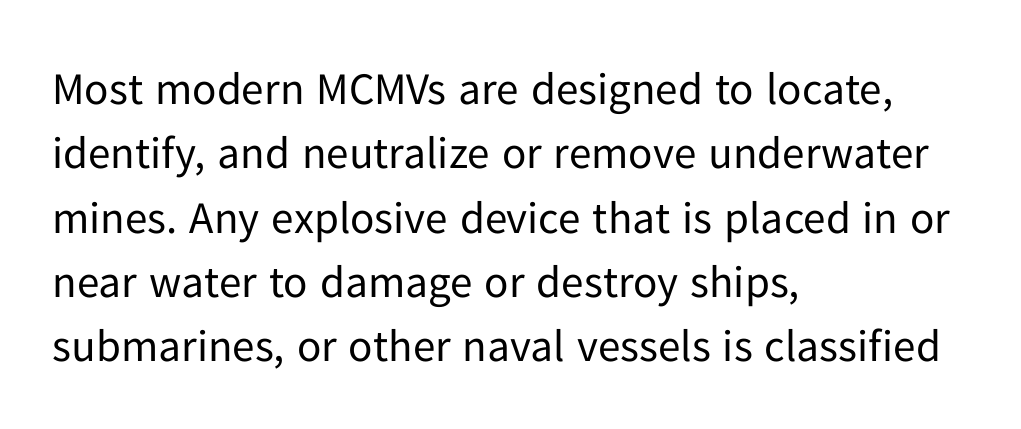
{"serif": "no", "italic": "no", "bold": "no", "weight": "regular", "width": "normal", "stroke_contrast": "low", "x_height": "medium", "monospaced": "no", "underline": "no", "align": "left", "line_spacing": "normal", "line_spacing_ratio": 1.43, "letter_spacing": "normal", "letter_spacing_em": 0.0, "glyph_px": 45}
